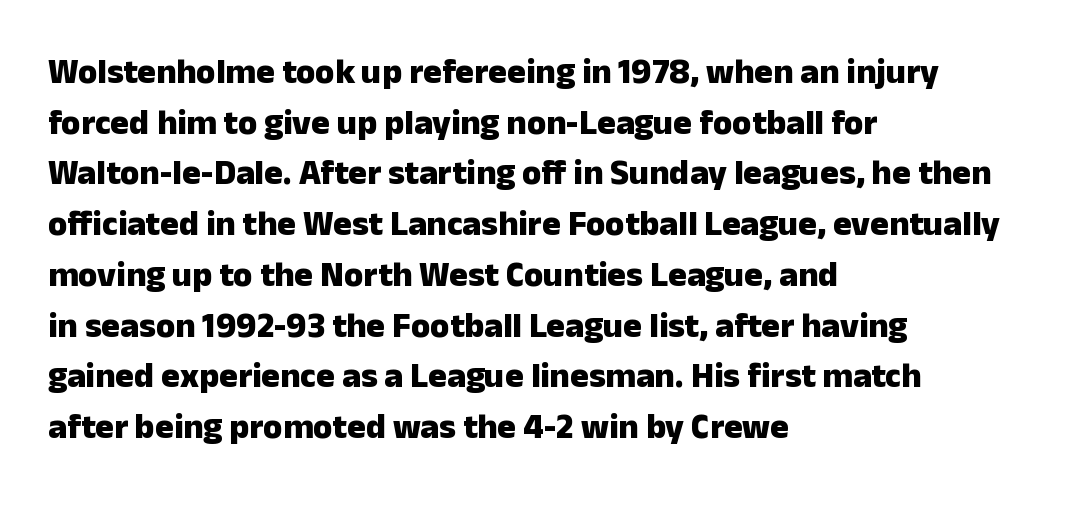
The image shows 35 px heavy sans-serif type, upright; set left-aligned, normal line spacing (1.45x), normal letter spacing, not underlined; low stroke contrast and a medium x-height.
